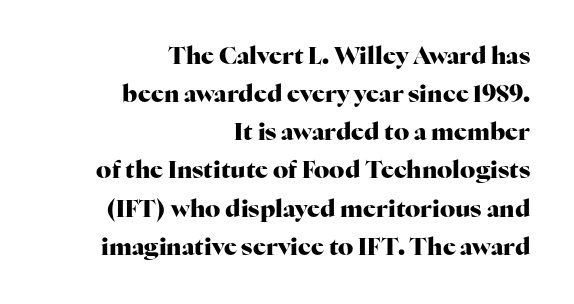
Q: Is the text bold? A: Yes.
Q: Is the text italic (slanted)? A: No, it is upright.
Q: Is the text underlined? A: No.
Q: How is the paragraph aligned? A: Right-aligned.
Q: Is the spacing between letters normal or unusually wide? A: Normal.
Q: Is the spacing between lines tight, normal or loose? A: Normal.
